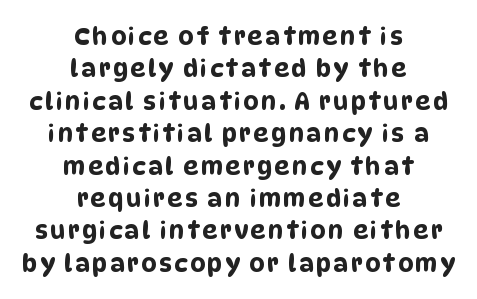
The image shows 24 px text type; set centered, normal line spacing (1.35x), not underlined.
